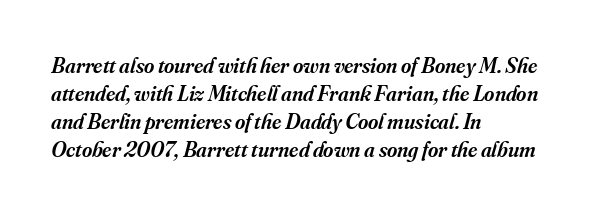
{"italic": "yes", "lean": "right", "slant_degrees": 16, "bold": "semi", "underline": "no", "align": "left", "line_spacing": "normal", "line_spacing_ratio": 1.27, "letter_spacing": "normal", "letter_spacing_em": 0.0, "glyph_px": 22}
